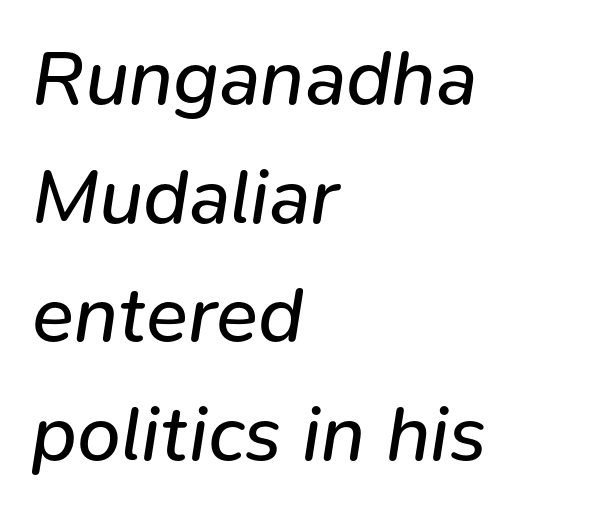
Q: Is the text bold? A: No.
Q: Is the text italic (slanted)? A: Yes, it leans right by about 9 degrees.
Q: Is the text underlined? A: No.
Q: How is the paragraph aligned? A: Left-aligned.
Q: Is the spacing between letters normal or unusually wide? A: Normal.
Q: Is the spacing between lines tight, normal or loose? A: Normal.
Q: Width (condensed, normal, or wide)? A: Normal.
Q: Stroke contrast? A: Low.
Q: x-height? A: Medium.
Q: Monospaced? A: No.
